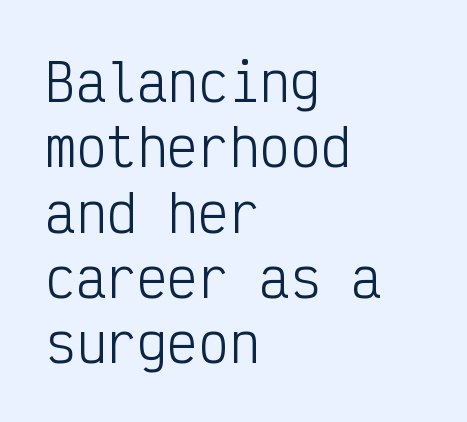
The image shows 51 px light, condensed sans-serif type, upright, monospaced; set left-aligned, normal line spacing (1.28x), normal letter spacing, not underlined; low stroke contrast and a medium x-height.
